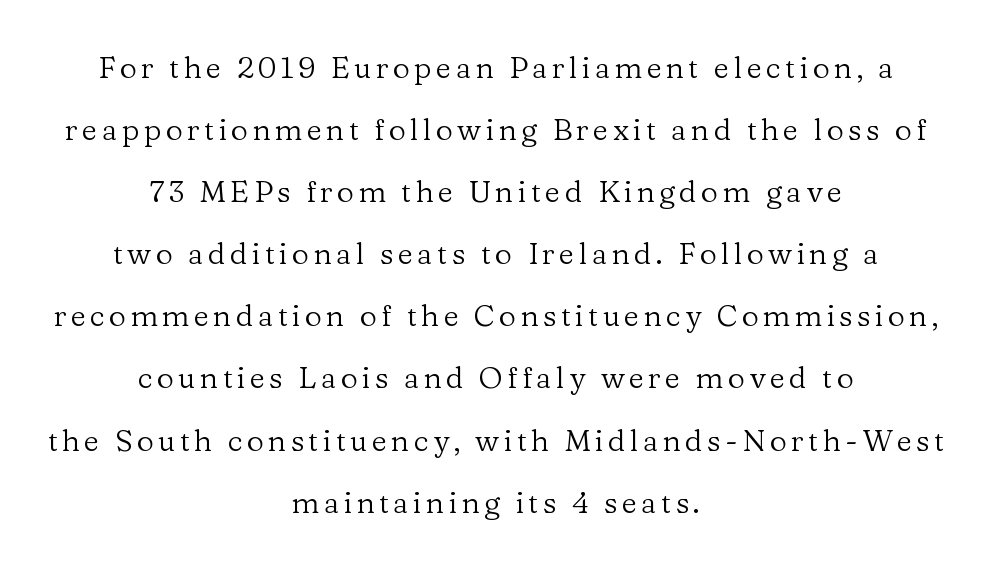
{"serif": "yes", "italic": "no", "bold": "no", "weight": "regular", "width": "normal", "stroke_contrast": "low", "x_height": "medium", "monospaced": "no", "underline": "no", "align": "center", "line_spacing": "loose", "line_spacing_ratio": 2.07, "glyph_px": 30}
